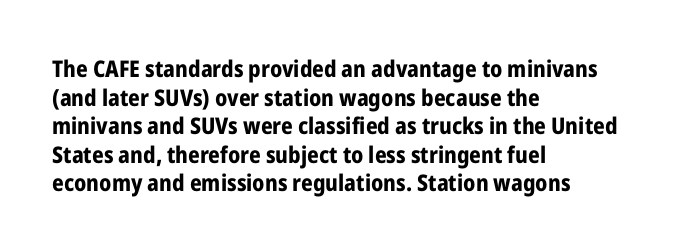
The image shows 23 px bold type, upright; set left-aligned, line spacing 1.24x, normal letter spacing, not underlined.
